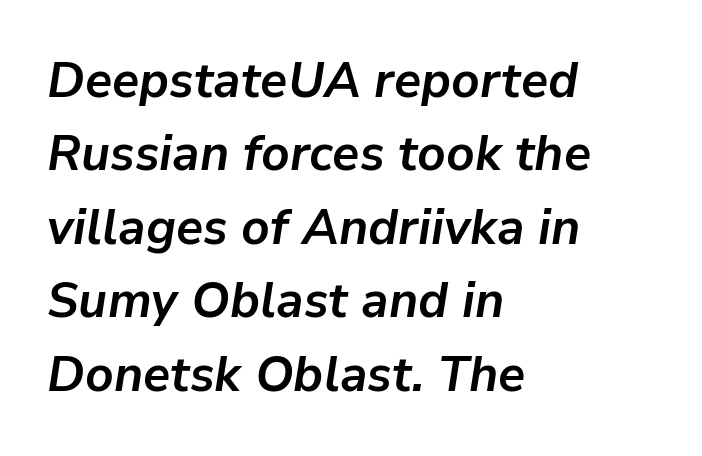
The image shows 49 px bold type, italic (leaning right); set left-aligned, normal line spacing (1.5x), normal letter spacing, not underlined; low stroke contrast and a medium x-height.
